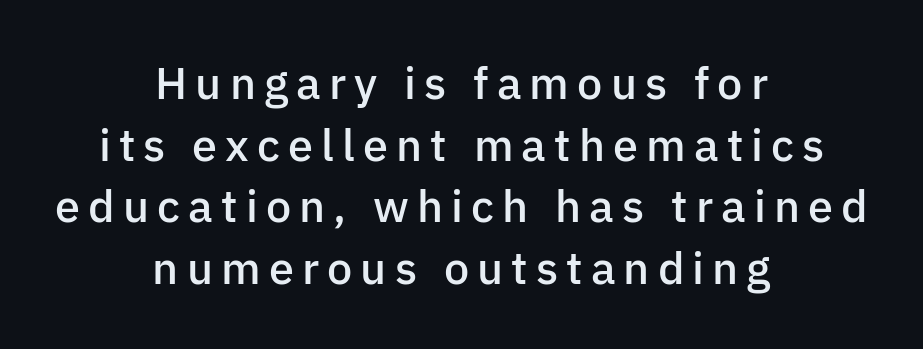
{"serif": "no", "italic": "no", "bold": "semi", "weight": "semibold", "width": "normal", "stroke_contrast": "low", "x_height": "medium", "monospaced": "no", "underline": "no", "align": "center", "line_spacing": "normal", "line_spacing_ratio": 1.37, "glyph_px": 45}
